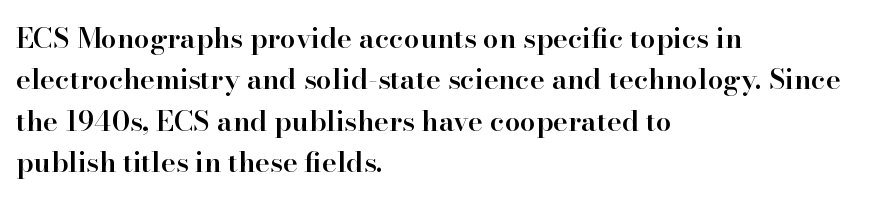
The image shows 28 px semibold serif type, upright; set left-aligned, normal line spacing (1.48x), normal letter spacing, not underlined; high stroke contrast and a small x-height.
